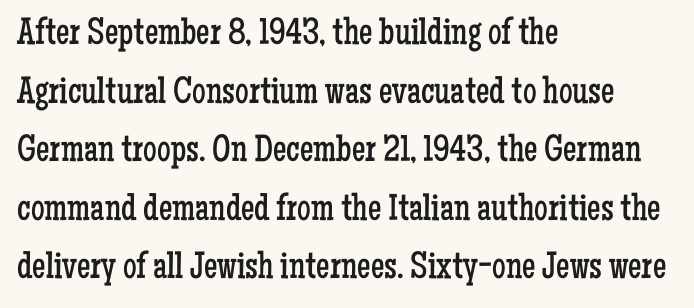
The image shows 38 px regular-weight, condensed serif type, upright; set left-aligned, normal line spacing (1.54x), normal letter spacing, not underlined; low stroke contrast and a medium x-height.
